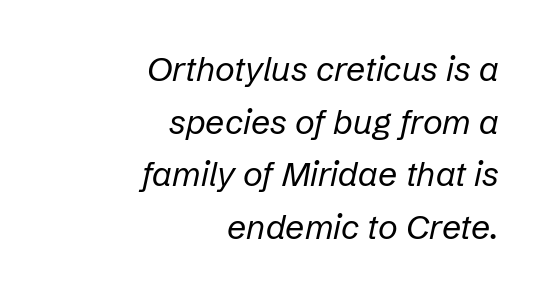
What stands out about the letter spacing? Nothing — it is the standard amount. Leading: standard. Do the characters align in a grid? No, the font is proportional. Check the space under the baseline: it is left empty. A student would call this right alignment; a typographer would say flush right, rag left.
